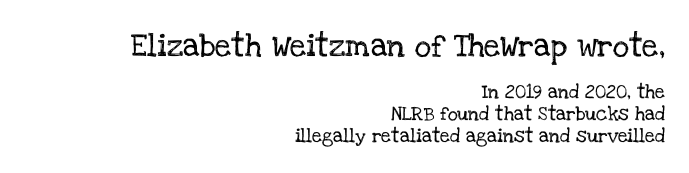
The image shows 23 px text type, upright; set right-aligned, normal line spacing (1.56x), normal letter spacing, not underlined; the first (top) block is 1.64x larger.
